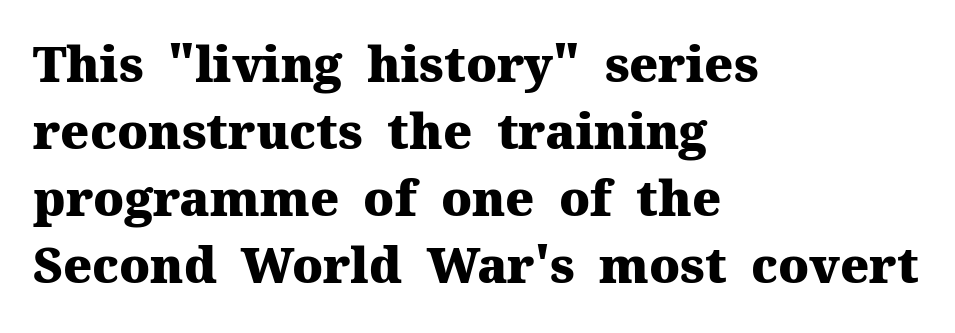
{"serif": "yes", "italic": "no", "bold": "yes", "weight": "heavy", "width": "normal", "stroke_contrast": "medium", "x_height": "medium", "monospaced": "no", "underline": "no", "align": "left", "line_spacing": "normal", "line_spacing_ratio": 1.37, "letter_spacing": "normal", "letter_spacing_em": 0.0, "glyph_px": 49}
